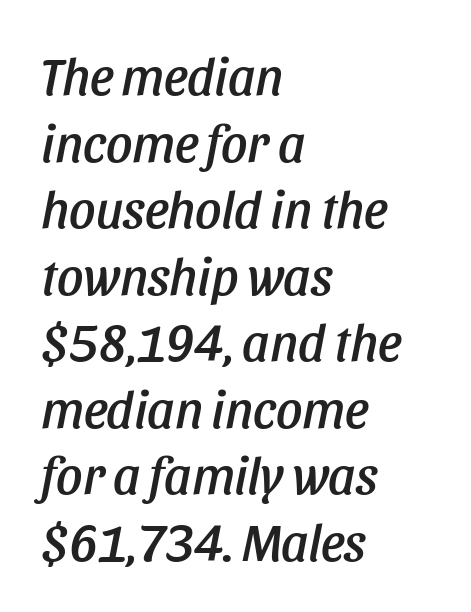
Q: Is the text italic (slanted)? A: Yes, it leans right by about 11 degrees.
Q: Is the text underlined? A: No.
Q: How is the paragraph aligned? A: Left-aligned.
Q: Is the spacing between letters normal or unusually wide? A: Normal.
Q: Is the spacing between lines tight, normal or loose? A: Normal.
Q: Width (condensed, normal, or wide)? A: Condensed.
Q: Stroke contrast? A: Low.
Q: x-height? A: Large.
Q: Monospaced? A: No.
